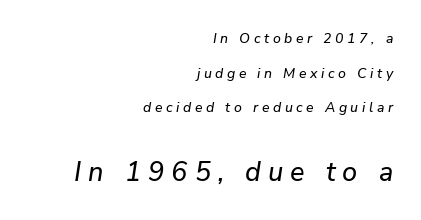
Q: Is the text italic (slanted)? A: Yes, it leans right by about 9 degrees.
Q: Is the text underlined? A: No.
Q: How is the paragraph aligned? A: Right-aligned.
Q: Is the spacing between letters normal or unusually wide? A: Unusually wide.
Q: Is the spacing between lines tight, normal or loose? A: Loose.
Q: Which block of text is set in a larger size, the first (top) or the second (bottom)? A: The second (bottom) one.
